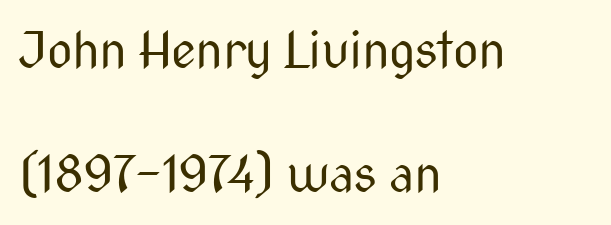
{"serif": "no", "italic": "no", "bold": "no", "weight": "regular", "width": "condensed", "stroke_contrast": "medium", "x_height": "medium", "monospaced": "no", "underline": "no", "align": "left", "line_spacing": "loose", "line_spacing_ratio": 2.49, "letter_spacing": "normal", "letter_spacing_em": 0.0, "glyph_px": 50}
